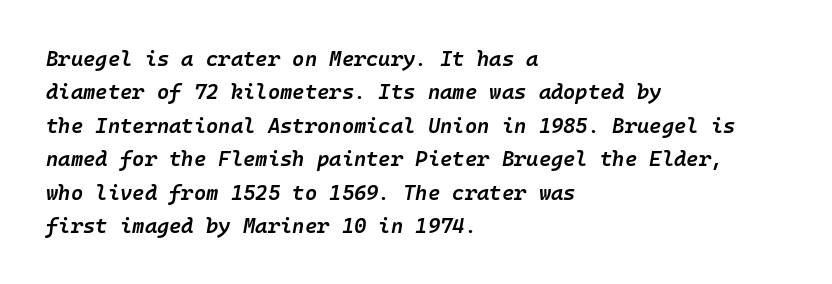
These lines sit exactly where default settings would place them. Stems and bowls a touch heavier than normal — semibold. Tracking value appears to be zero — textbook default spacing. You can tell it's italic because the verticals aren't actually vertical. The space directly below the letters is spotless. Left-aligned paragraph, ragged on the right.
